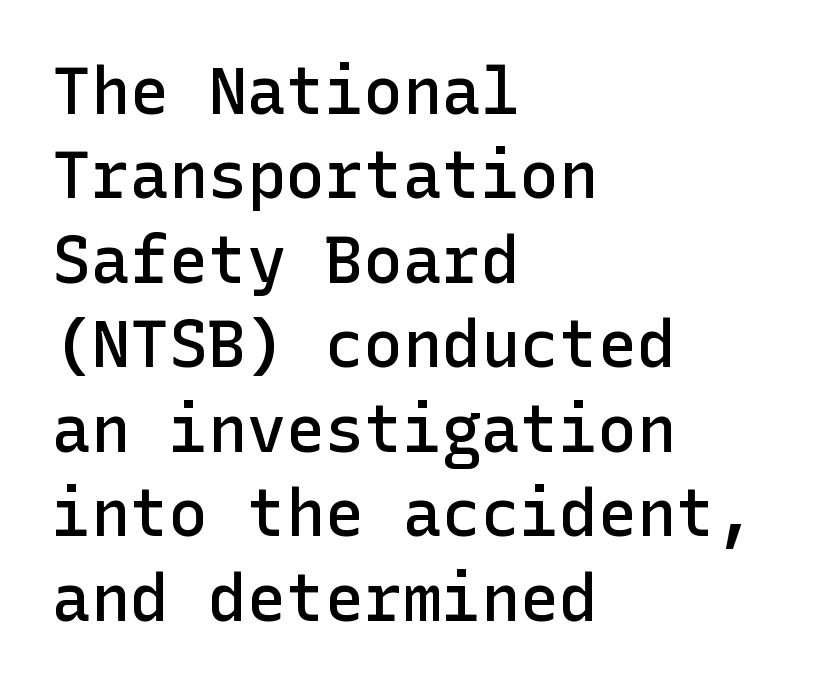
Q: Is the text bold? A: Semi-bold.
Q: Is the text italic (slanted)? A: No, it is upright.
Q: Is the typeface a serif or a sans-serif typeface? A: Sans-serif.
Q: Is the text underlined? A: No.
Q: How is the paragraph aligned? A: Left-aligned.
Q: Is the spacing between letters normal or unusually wide? A: Normal.
Q: Is the spacing between lines tight, normal or loose? A: Normal.
Q: Width (condensed, normal, or wide)? A: Normal.
Q: Stroke contrast? A: Low.
Q: x-height? A: Medium.
